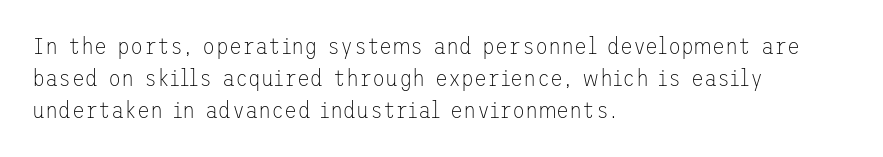
{"italic": "no", "bold": "no", "underline": "no", "align": "left", "line_spacing": "normal", "line_spacing_ratio": 1.34, "letter_spacing": "normal", "letter_spacing_em": 0.0, "glyph_px": 24}
